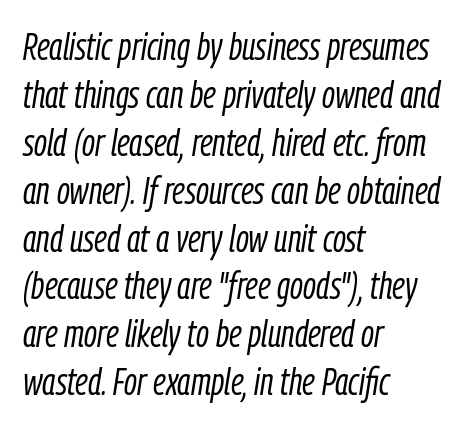
Successive baselines arrive at the customary interval. Looks like regular typesetting: each glyph gets only the width it needs. Slanted lettering throughout. Stroke thickness stays within the range of a standard reading face or lighter. Caption: multi-line text, flush left, ragged right. Clear beneath every line of the passage.
